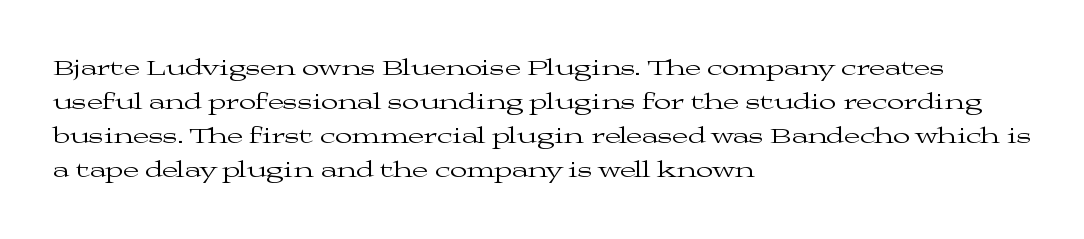
{"italic": "no", "bold": "no", "underline": "no", "align": "left", "line_spacing": "normal", "line_spacing_ratio": 1.48, "letter_spacing": "normal", "letter_spacing_em": 0.0, "glyph_px": 23}
